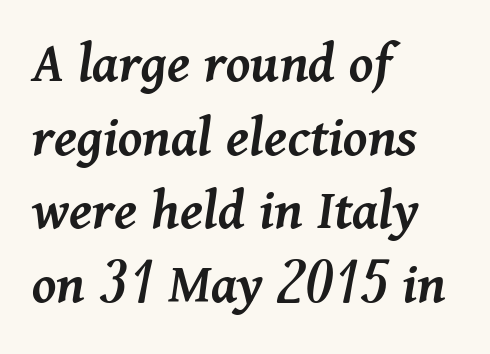
This sample is left-justified, so line endings fall wherever the words run out. Proportional: the letters do not fall into vertical columns. Italic: yes, the glyphs are oblique. These lines sit exactly where default settings would place them. Plain, unruled lines of type.
